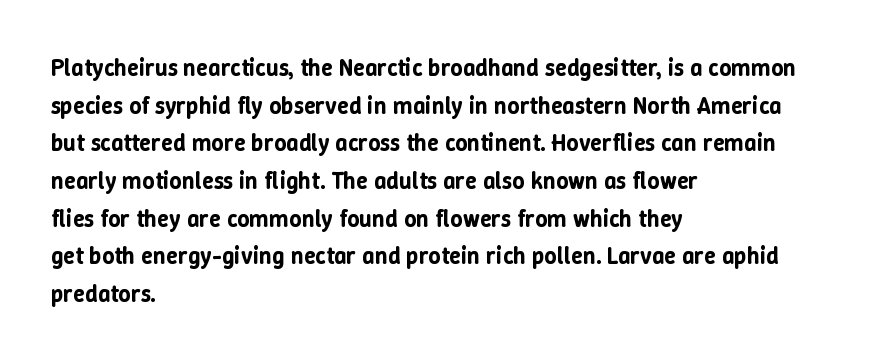
{"italic": "no", "underline": "no", "align": "left", "line_spacing": "normal", "line_spacing_ratio": 1.57, "letter_spacing": "normal", "letter_spacing_em": 0.0, "glyph_px": 24}
